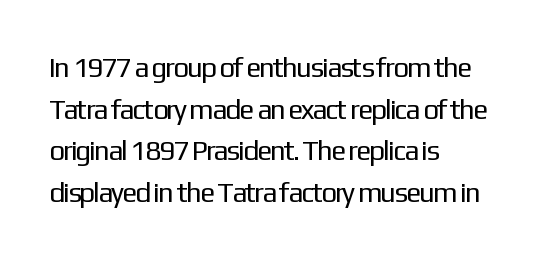
{"serif": "no", "italic": "no", "bold": "no", "weight": "regular", "width": "normal", "stroke_contrast": "low", "x_height": "medium", "monospaced": "no", "underline": "no", "align": "left", "line_spacing": "normal", "line_spacing_ratio": 1.49, "letter_spacing": "normal", "letter_spacing_em": 0.0, "glyph_px": 28}
